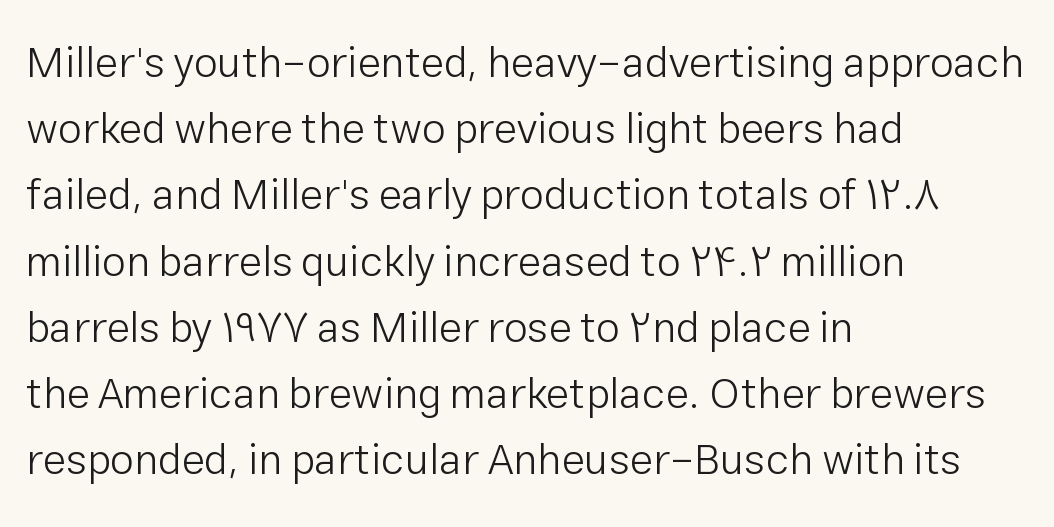
Q: Is the text bold? A: No.
Q: Is the text italic (slanted)? A: No, it is upright.
Q: Is the typeface a serif or a sans-serif typeface? A: Sans-serif.
Q: Is the text underlined? A: No.
Q: How is the paragraph aligned? A: Left-aligned.
Q: Is the spacing between letters normal or unusually wide? A: Normal.
Q: Is the spacing between lines tight, normal or loose? A: Normal.
Q: Width (condensed, normal, or wide)? A: Normal.
Q: Stroke contrast? A: Low.
Q: x-height? A: Medium.
Q: Monospaced? A: No.
